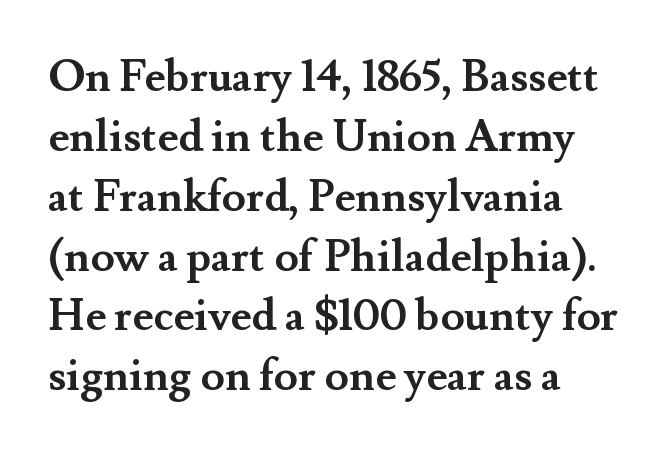
The letters advance in unequal steps, a hallmark of proportional type. A bare baseline throughout the passage. Caption: multi-line text, flush left, ragged right. The horizontal fit of the characters is conventional and even. Students, this is bold: see how much ink each stroke carries. Vertical strokes here are truly vertical.
